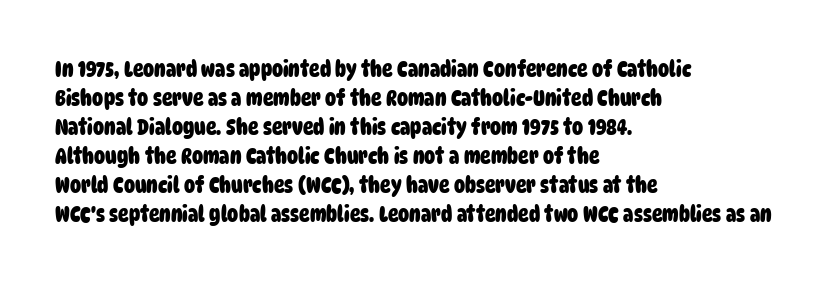
All the whitespace from short lines collects on the right. Honestly, the letter spacing is just normal — you wouldn't notice it. Strokes here are thick enough to call this a true bold. Evenly set lines give the paragraph a standard silhouette. The space beneath each line is pristine and unruled.
